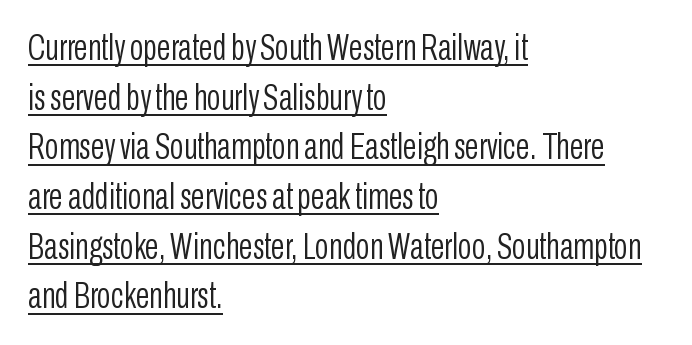
The letterforms sit shoulder to shoulder at normal distance. Stroke thickness stays within the range of a standard reading face or lighter. This sample has the flowing, uneven cadence of proportional lettering. You can tell from the bare stems that sans-serif type was used.
